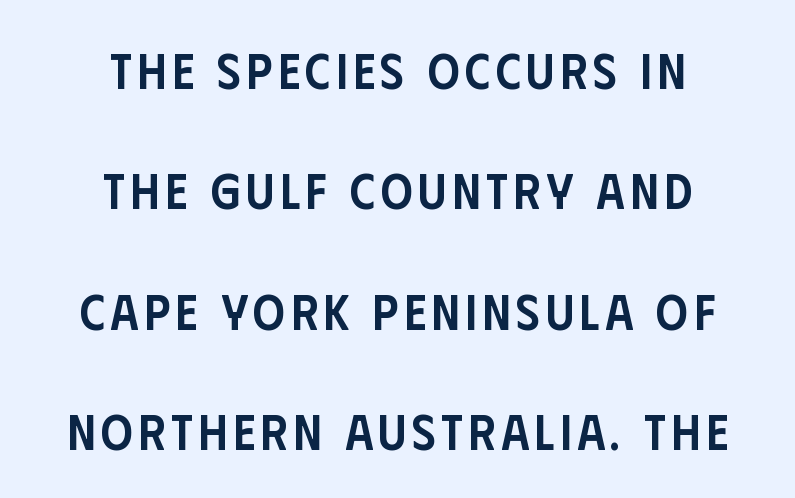
The image shows 50 px semibold, condensed sans-serif type, upright; set centered, loose line spacing (2.41x), not underlined; low stroke contrast and a large x-height.
